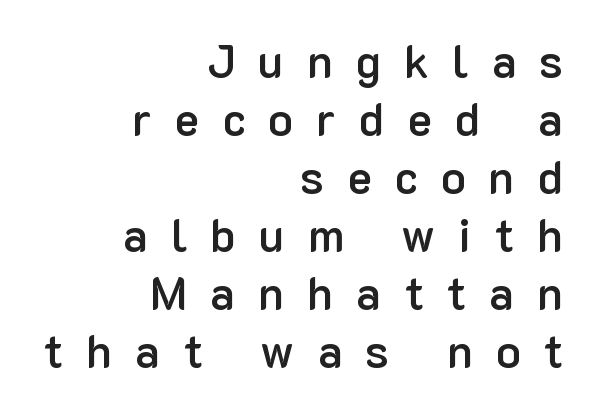
Q: Is the text bold? A: Semi-bold.
Q: Is the text italic (slanted)? A: No, it is upright.
Q: Is the typeface a serif or a sans-serif typeface? A: Sans-serif.
Q: Is the text underlined? A: No.
Q: How is the paragraph aligned? A: Right-aligned.
Q: Is the spacing between letters normal or unusually wide? A: Unusually wide.
Q: Is the spacing between lines tight, normal or loose? A: Normal.
Q: Width (condensed, normal, or wide)? A: Normal.
Q: Stroke contrast? A: Low.
Q: x-height? A: Medium.
Q: Monospaced? A: No.
